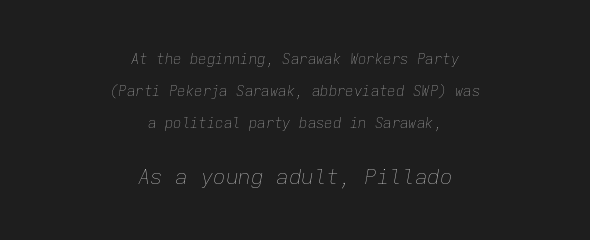
Between one letter and the next there's only the usual sliver of space. The vertical gap from one line to the next is large. The block sitting lower on the canvas is the one with enlarged characters. No letter is thick-stroked: the sample isn't bold.
